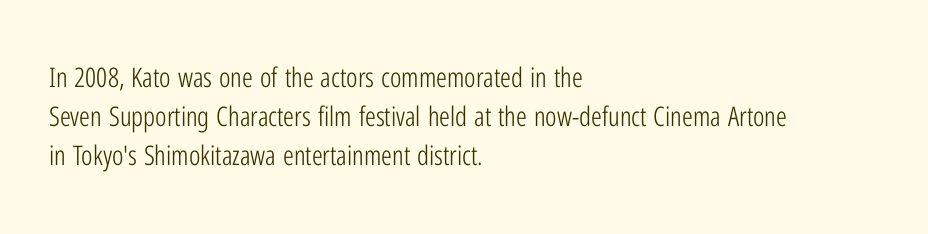
{"italic": "no", "bold": "no", "underline": "no", "align": "left", "line_spacing": "normal", "line_spacing_ratio": 1.44, "letter_spacing": "normal", "letter_spacing_em": 0.0, "glyph_px": 27}
